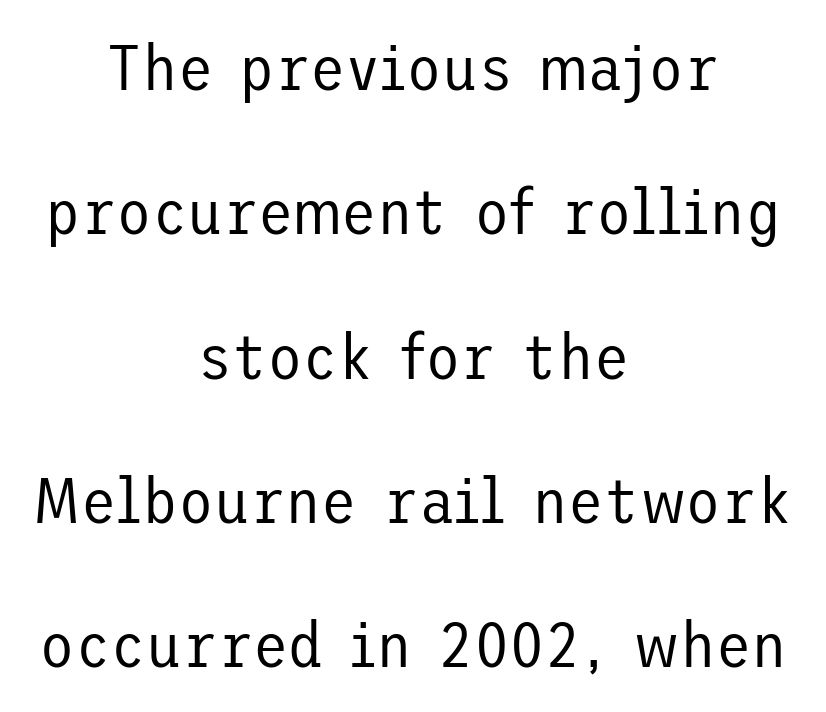
Q: Is the text bold? A: No.
Q: Is the text italic (slanted)? A: No, it is upright.
Q: Is the typeface a serif or a sans-serif typeface? A: Sans-serif.
Q: Is the text underlined? A: No.
Q: How is the paragraph aligned? A: Centered.
Q: Is the spacing between letters normal or unusually wide? A: Normal.
Q: Is the spacing between lines tight, normal or loose? A: Loose.
Q: Width (condensed, normal, or wide)? A: Normal.
Q: Stroke contrast? A: Low.
Q: x-height? A: Medium.
